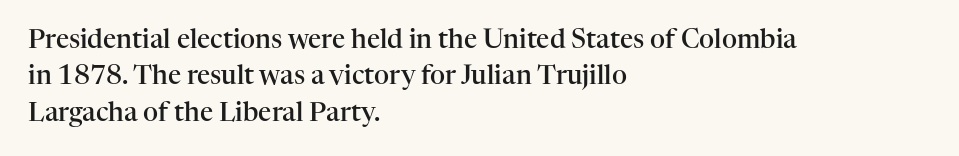
{"italic": "no", "bold": "semi", "underline": "no", "align": "left", "line_spacing": "normal", "line_spacing_ratio": 1.4, "letter_spacing": "normal", "letter_spacing_em": 0.0, "glyph_px": 26}
